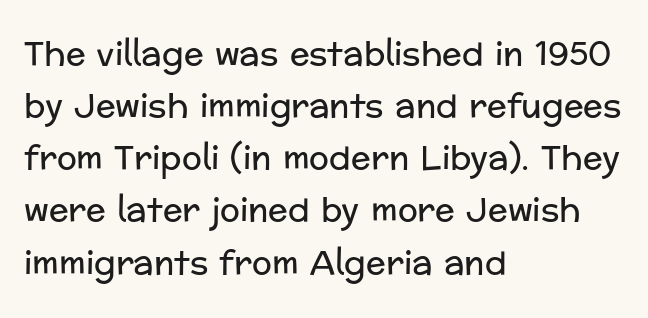
{"serif": "no", "italic": "no", "bold": "no", "weight": "regular", "width": "normal", "stroke_contrast": "low", "x_height": "medium", "monospaced": "no", "underline": "no", "align": "left", "line_spacing": "normal", "line_spacing_ratio": 1.58, "letter_spacing": "normal", "letter_spacing_em": 0.0, "glyph_px": 33}
